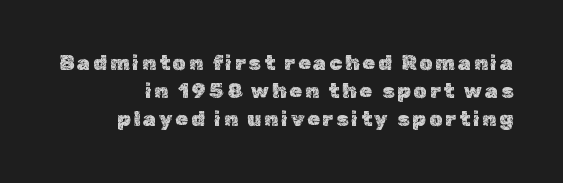
The space between consecutive lines is moderate. Quick note: underline off. Ascenders rise straight up at ninety degrees.
